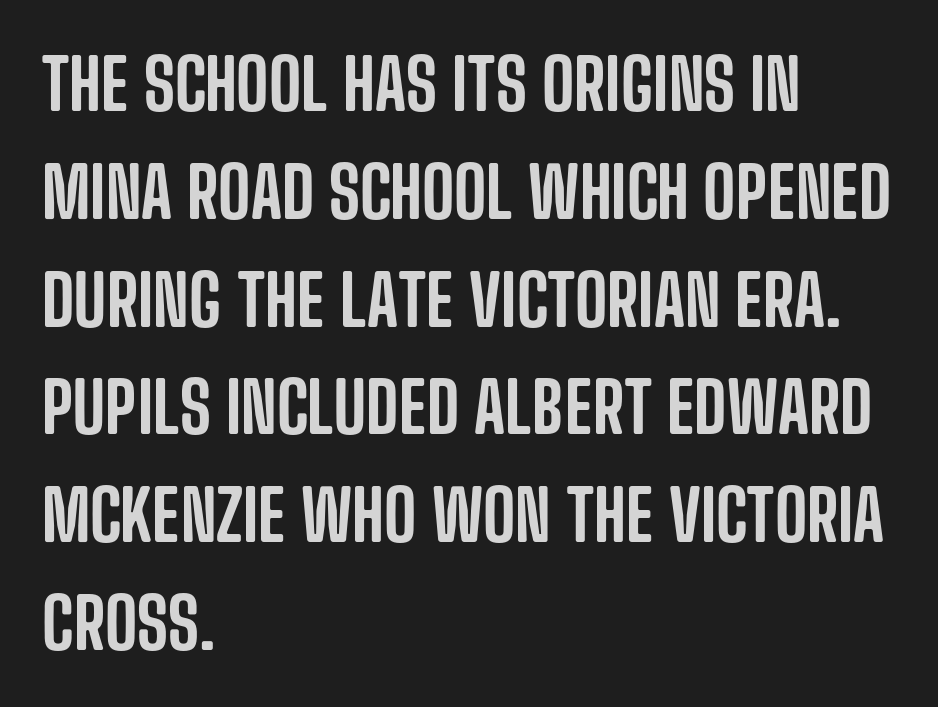
The gaps between neighbouring characters are ordinary and unremarkable. The paragraph has a hard left edge and a soft right edge. Unlike italic type, these characters show no tilt at all. Vertical spacing — default. You could not count columns in this text — the font is proportionally spaced. Unlike a traditional serif, this face leaves its strokes unadorned.
